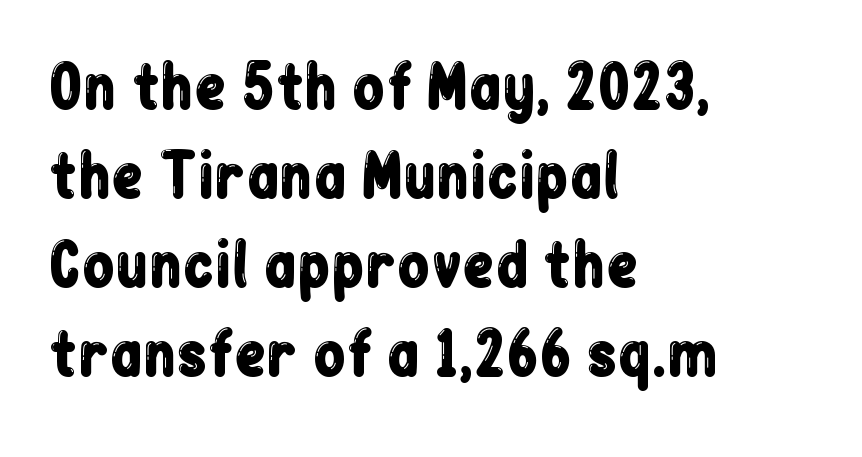
What's the leading like? Ordinary, nothing unusual. Caption: multi-line text, flush left, ragged right. Lines of text with bare space underneath. Every character sits straight up, as roman type does. Observe the ordinary spacing: letters are neighbours, not strangers. The face used here is a sans, in the tradition of grotesques and geometrics.
